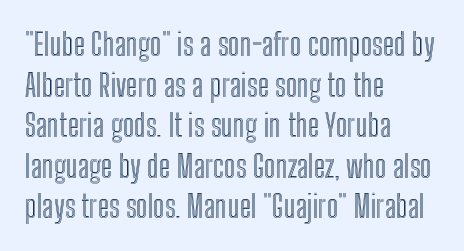
Q: Is the text italic (slanted)? A: No, it is upright.
Q: Is the text underlined? A: No.
Q: How is the paragraph aligned? A: Left-aligned.
Q: Is the spacing between letters normal or unusually wide? A: Normal.
Q: Is the spacing between lines tight, normal or loose? A: Normal.
Q: Width (condensed, normal, or wide)? A: Condensed.
Q: x-height? A: Medium.
Q: Monospaced? A: No.
